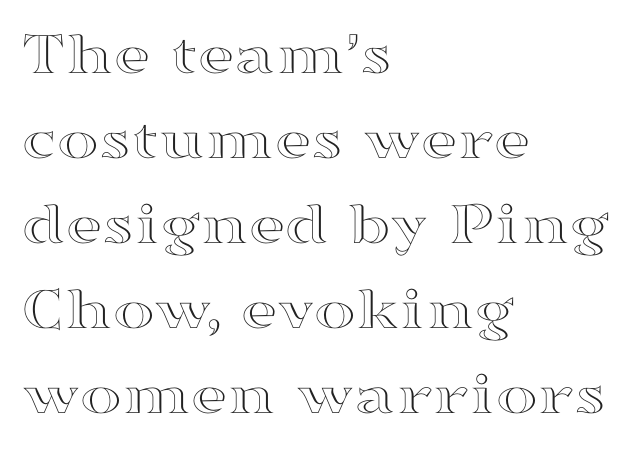
{"italic": "no", "width": "wide", "x_height": "medium", "monospaced": "no", "underline": "no", "align": "left", "line_spacing": "normal", "line_spacing_ratio": 1.35, "letter_spacing": "normal", "letter_spacing_em": 0.0, "glyph_px": 63}
